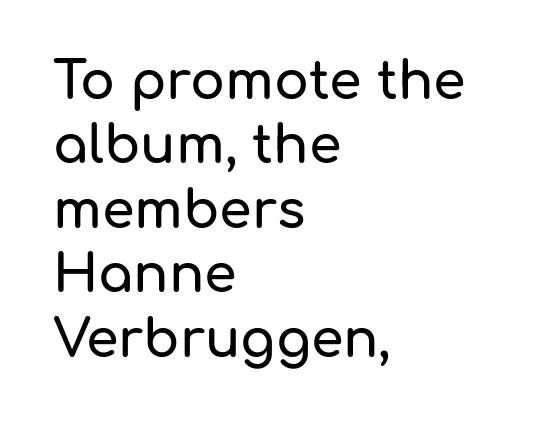
{"serif": "no", "italic": "no", "width": "normal", "stroke_contrast": "low", "x_height": "medium", "monospaced": "no", "underline": "no", "align": "left", "line_spacing_ratio": 1.24, "letter_spacing": "normal", "letter_spacing_em": 0.0, "glyph_px": 52}
